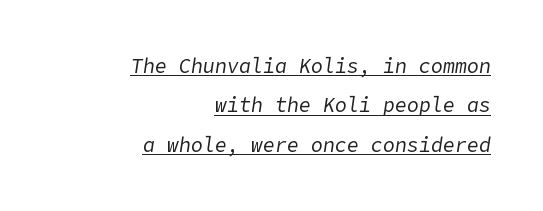
The image shows 20 px text type, italic (leaning right); set right-aligned, loose line spacing (1.97x), normal letter spacing, underlined.
